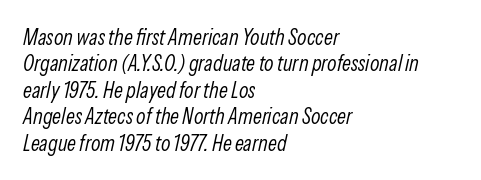
Decoration check: the copy has no underline. Caption: face not bold, strokes unweighted. It's the slanting kind of type. The setting favours the left margin, as ordinary paragraphs usually do. Caption: standard tracking, unaltered.
